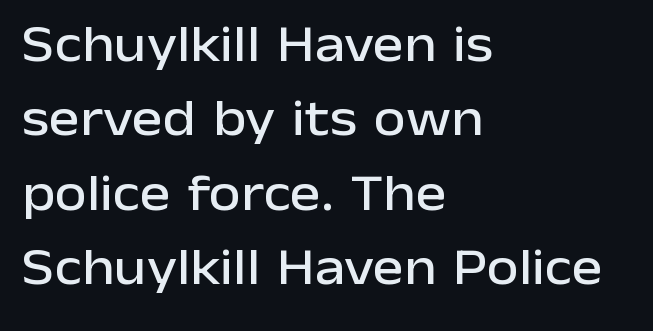
{"serif": "no", "italic": "no", "width": "normal", "stroke_contrast": "low", "x_height": "medium", "monospaced": "no", "underline": "no", "align": "left", "line_spacing": "normal", "line_spacing_ratio": 1.43, "letter_spacing": "normal", "letter_spacing_em": 0.0, "glyph_px": 52}
